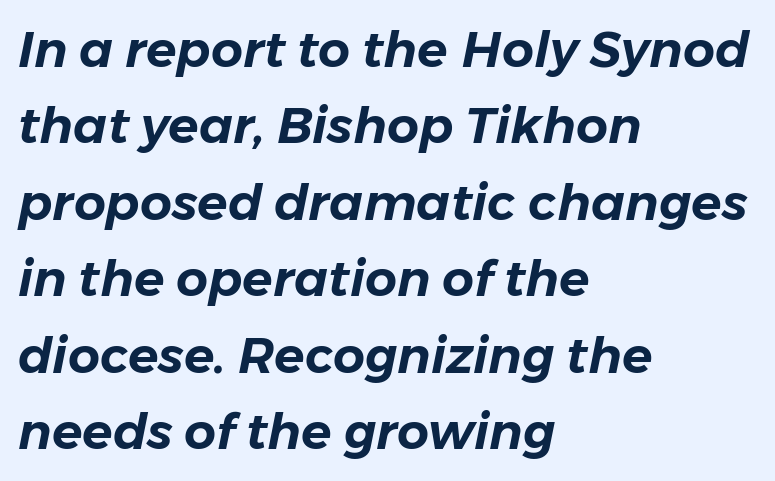
Q: Is the text italic (slanted)? A: Yes, it leans right by about 11 degrees.
Q: Is the text underlined? A: No.
Q: How is the paragraph aligned? A: Left-aligned.
Q: Is the spacing between letters normal or unusually wide? A: Normal.
Q: Is the spacing between lines tight, normal or loose? A: Normal.
Q: Width (condensed, normal, or wide)? A: Normal.
Q: Stroke contrast? A: Low.
Q: x-height? A: Medium.
Q: Monospaced? A: No.
